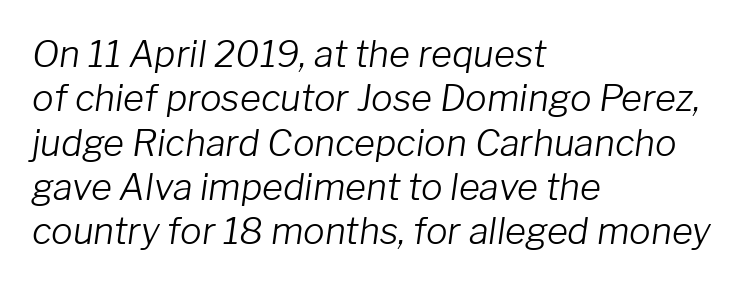
The image shows 36 px light type, italic (leaning right); set left-aligned, line spacing 1.23x, normal letter spacing, not underlined; low stroke contrast and a medium x-height.
